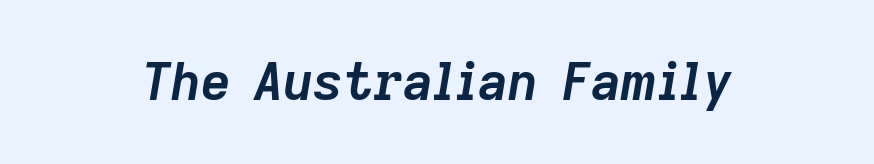
{"italic": "yes", "lean": "right", "slant_degrees": 9, "bold": "yes", "weight": "semibold", "width": "normal", "stroke_contrast": "low", "x_height": "medium", "monospaced": "no", "underline": "no", "letter_spacing": "normal", "letter_spacing_em": 0.0, "glyph_px": 52}
